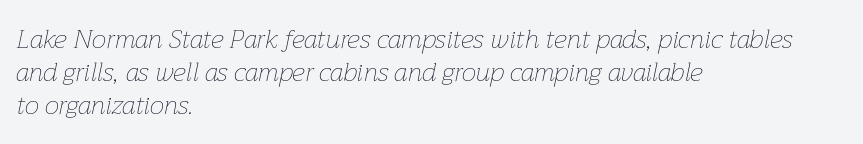
Would a proofreader flag this as italicized? Yes. Tracking value appears to be zero — textbook default spacing. The leading is moderate, giving the passage an even texture. These lines are set flush left with a ragged right edge.
